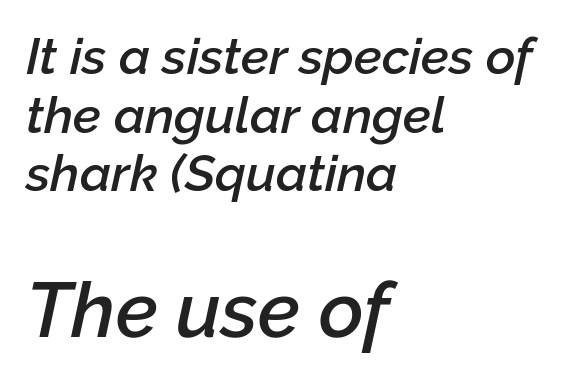
Q: Is the text bold? A: Semi-bold.
Q: Is the text italic (slanted)? A: Yes, it leans right by about 12 degrees.
Q: Is the text underlined? A: No.
Q: How is the paragraph aligned? A: Left-aligned.
Q: Is the spacing between letters normal or unusually wide? A: Normal.
Q: Is the spacing between lines tight, normal or loose? A: Tight.
Q: Which block of text is set in a larger size, the first (top) or the second (bottom)? A: The second (bottom) one.
Q: Width (condensed, normal, or wide)? A: Normal.
Q: Stroke contrast? A: Low.
Q: x-height? A: Medium.
Q: Monospaced? A: No.
